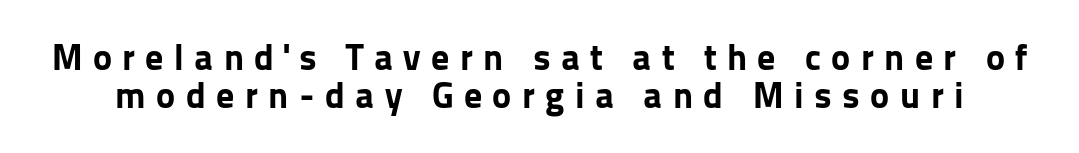
{"serif": "no", "italic": "no", "bold": "yes", "weight": "bold", "width": "normal", "stroke_contrast": "low", "x_height": "medium", "monospaced": "no", "underline": "no", "line_spacing": "tight", "line_spacing_ratio": 1.05, "letter_spacing": "wide", "letter_spacing_em": 0.29, "glyph_px": 36}
